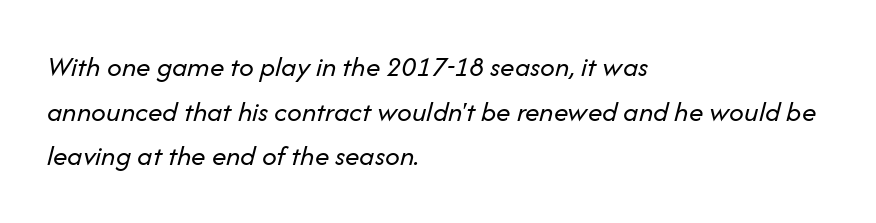
{"italic": "yes", "lean": "right", "slant_degrees": 14, "bold": "no", "weight": "regular", "width": "normal", "stroke_contrast": "low", "x_height": "medium", "monospaced": "no", "underline": "no", "align": "left", "line_spacing": "normal", "line_spacing_ratio": 1.54, "letter_spacing": "normal", "letter_spacing_em": 0.0, "glyph_px": 29}
